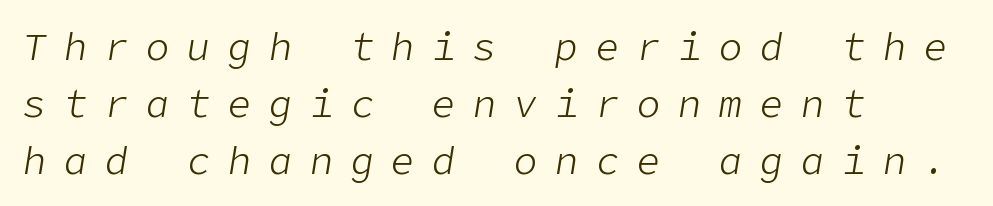
{"italic": "yes", "lean": "right", "slant_degrees": 9, "bold": "no", "weight": "light", "width": "normal", "stroke_contrast": "low", "x_height": "medium", "underline": "no", "align": "left", "line_spacing": "normal", "line_spacing_ratio": 1.46, "letter_spacing": "wide", "letter_spacing_em": 0.45, "glyph_px": 39}
